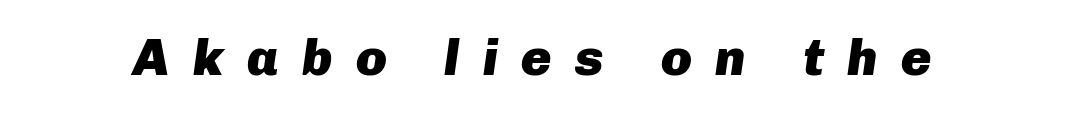
The image shows 51 px heavy type, italic (leaning right); set unusually wide letter spacing (+0.46 em), not underlined; low stroke contrast and a medium x-height.
